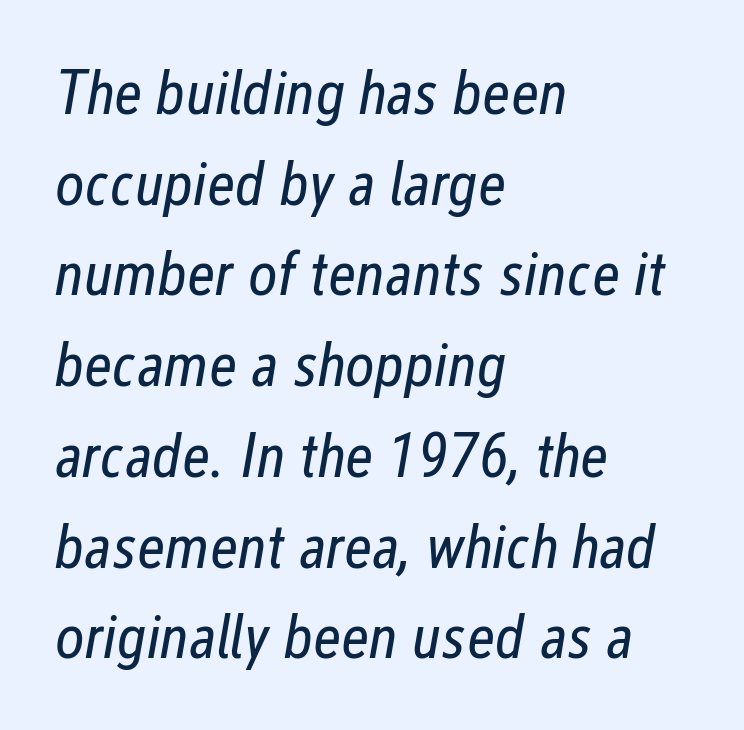
The lines sit at an ordinary, default distance from one another. The setting favours the left margin, as ordinary paragraphs usually do. Is the type slanted? Yes — the strokes lean at a clear angle. These glyphs show unthickened strokes, regular width or finer. The face used here is rendered with its standard letterfit.
